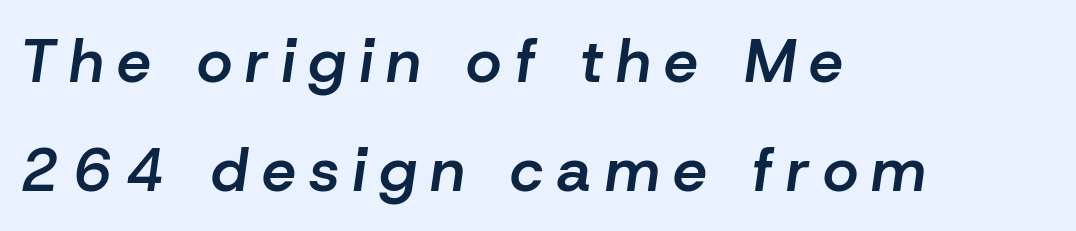
Q: Is the text bold? A: Semi-bold.
Q: Is the text italic (slanted)? A: Yes, it leans right by about 8 degrees.
Q: Is the text underlined? A: No.
Q: How is the paragraph aligned? A: Left-aligned.
Q: Is the spacing between letters normal or unusually wide? A: Unusually wide.
Q: Width (condensed, normal, or wide)? A: Normal.
Q: Stroke contrast? A: Low.
Q: x-height? A: Medium.
Q: Monospaced? A: No.
